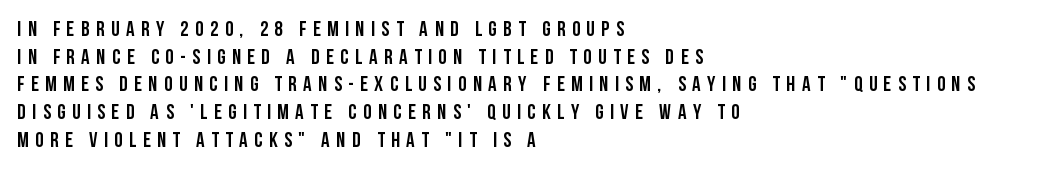
The image shows 21 px text type, upright; set left-aligned, normal line spacing (1.32x), unusually wide letter spacing (+0.31 em), not underlined.
